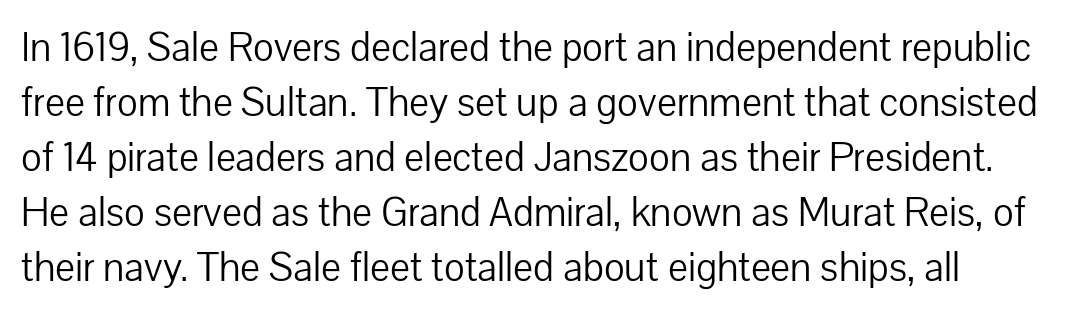
Q: Is the text bold? A: No.
Q: Is the text italic (slanted)? A: No, it is upright.
Q: Is the typeface a serif or a sans-serif typeface? A: Sans-serif.
Q: Is the text underlined? A: No.
Q: Is the spacing between letters normal or unusually wide? A: Normal.
Q: Is the spacing between lines tight, normal or loose? A: Normal.
Q: Width (condensed, normal, or wide)? A: Normal.
Q: Stroke contrast? A: Low.
Q: x-height? A: Medium.
Q: Monospaced? A: No.
